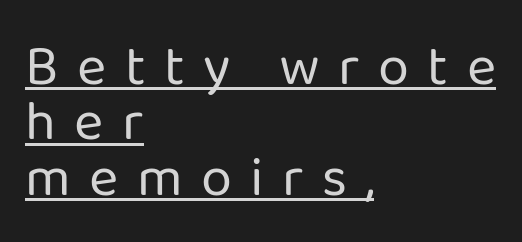
Looks like regular typesetting: each glyph gets only the width it needs. The sample's only ornament is a line tracing under the words. When letters stand straight like this, we call the style roman or upright. Stroke thickness stays within the range of a standard reading face or lighter. In CSS terms this would be text-align: left. The tracking reads as deliberately expanded to a designer's eye.
